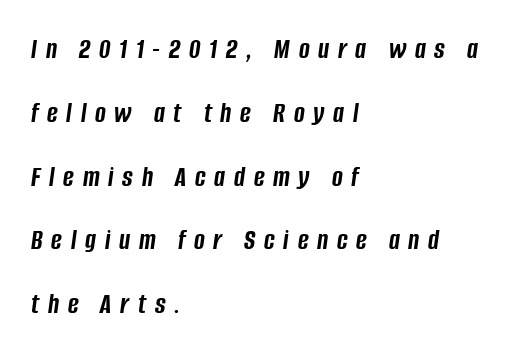
Q: Is the text bold? A: Yes.
Q: Is the text italic (slanted)? A: Yes, it leans right by about 8 degrees.
Q: Is the text underlined? A: No.
Q: How is the paragraph aligned? A: Left-aligned.
Q: Is the spacing between letters normal or unusually wide? A: Unusually wide.
Q: Is the spacing between lines tight, normal or loose? A: Loose.
Q: Width (condensed, normal, or wide)? A: Condensed.
Q: Stroke contrast? A: Low.
Q: x-height? A: Large.
Q: Monospaced? A: No.
